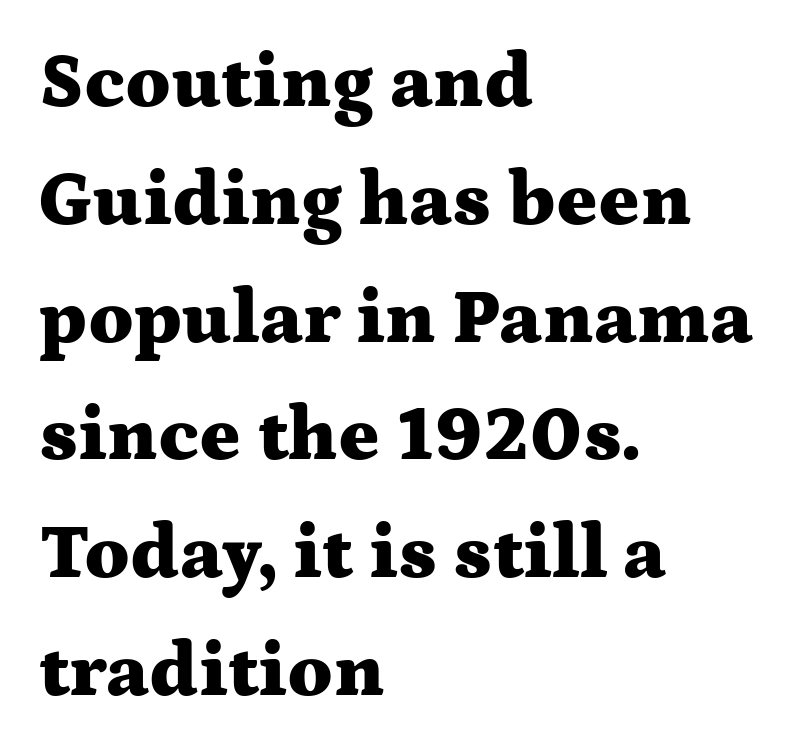
{"serif": "yes", "italic": "no", "bold": "yes", "weight": "heavy", "width": "wide", "stroke_contrast": "medium", "x_height": "medium", "monospaced": "no", "underline": "no", "align": "left", "line_spacing": "normal", "line_spacing_ratio": 1.53, "letter_spacing": "normal", "letter_spacing_em": 0.0, "glyph_px": 77}
